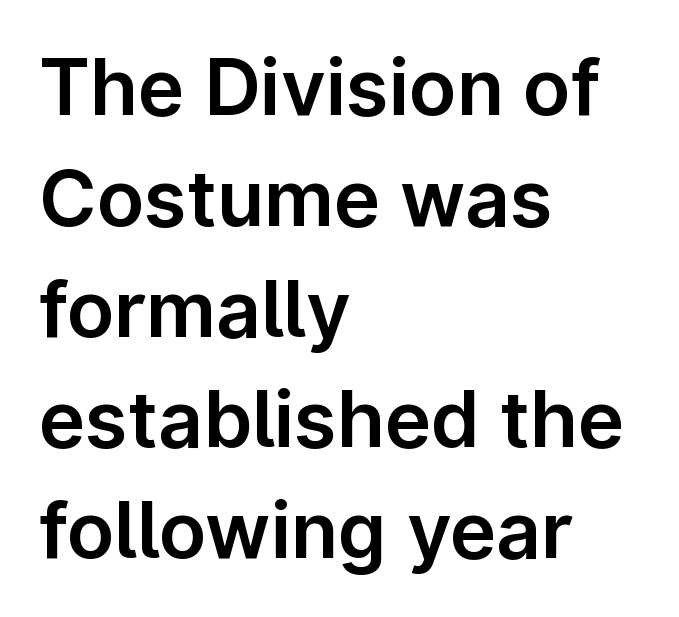
The image shows 78 px sans-serif type, upright; set left-aligned, normal line spacing (1.42x), normal letter spacing, not underlined; low stroke contrast and a medium x-height.
